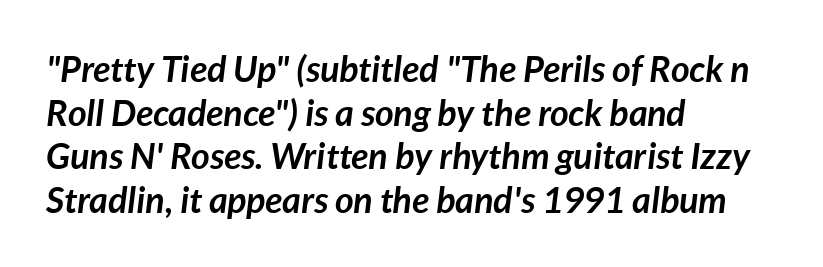
Q: Is the text bold? A: Yes.
Q: Is the text italic (slanted)? A: Yes, it leans right by about 7 degrees.
Q: Is the text underlined? A: No.
Q: How is the paragraph aligned? A: Left-aligned.
Q: Is the spacing between letters normal or unusually wide? A: Normal.
Q: Width (condensed, normal, or wide)? A: Normal.
Q: Stroke contrast? A: Low.
Q: x-height? A: Medium.
Q: Monospaced? A: No.
